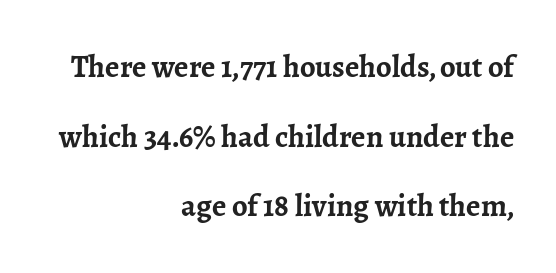
The image shows 31 px semibold serif type, upright; set right-aligned, loose line spacing (2.25x), normal letter spacing, not underlined; low stroke contrast and a medium x-height.
